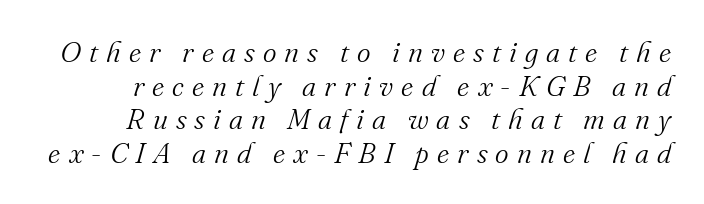
{"serif": "yes", "italic": "yes", "lean": "right", "slant_degrees": 16, "bold": "no", "weight": "light", "width": "normal", "stroke_contrast": "medium", "x_height": "small", "monospaced": "no", "underline": "no", "line_spacing_ratio": 1.16, "letter_spacing": "wide", "letter_spacing_em": 0.28, "glyph_px": 29}
